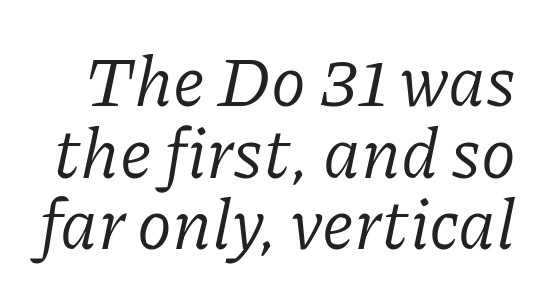
The image shows 71 px regular-weight serif type, italic (leaning right); set tight line spacing (1.01x), normal letter spacing, not underlined; low stroke contrast and a medium x-height.
